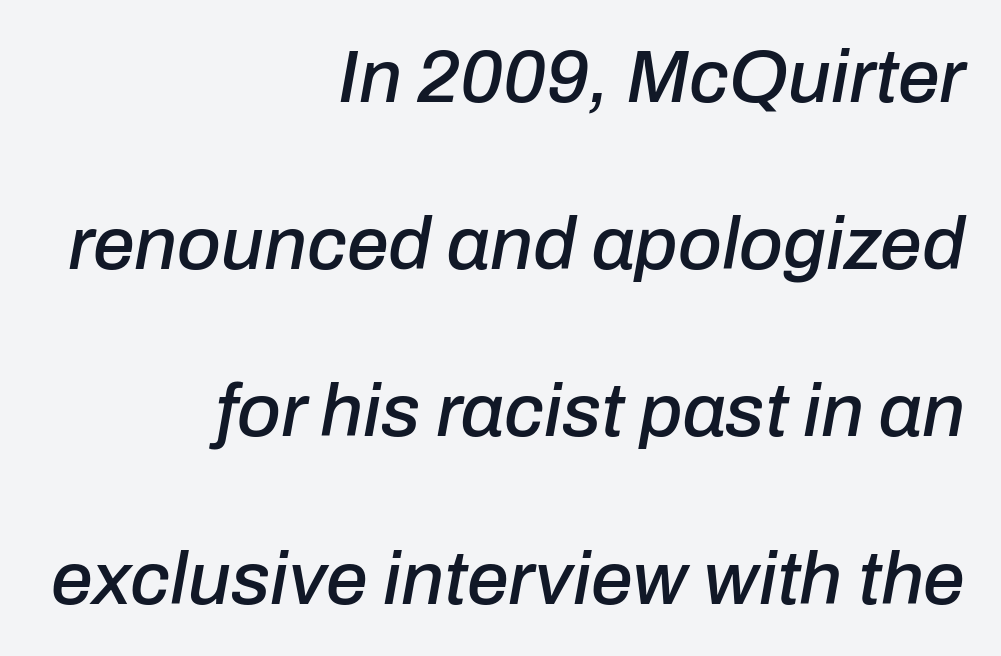
The image shows 75 px text type, italic (leaning right); set right-aligned, loose line spacing (2.23x), normal letter spacing, not underlined; low stroke contrast and a medium x-height.
